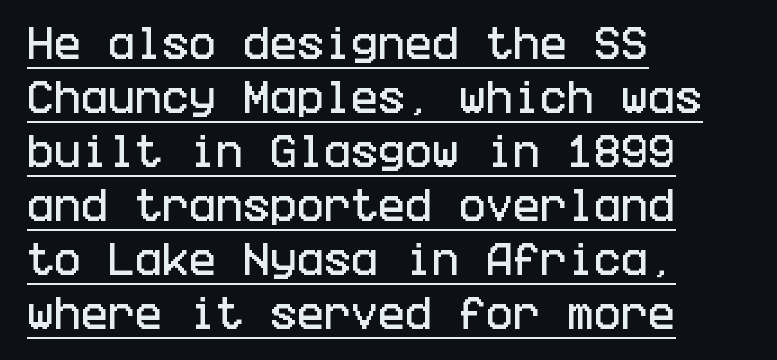
{"serif": "no", "italic": "no", "width": "condensed", "stroke_contrast": "low", "x_height": "large", "underline": "yes", "align": "left", "line_spacing": "normal", "line_spacing_ratio": 1.5, "letter_spacing": "normal", "letter_spacing_em": 0.0, "glyph_px": 36}
